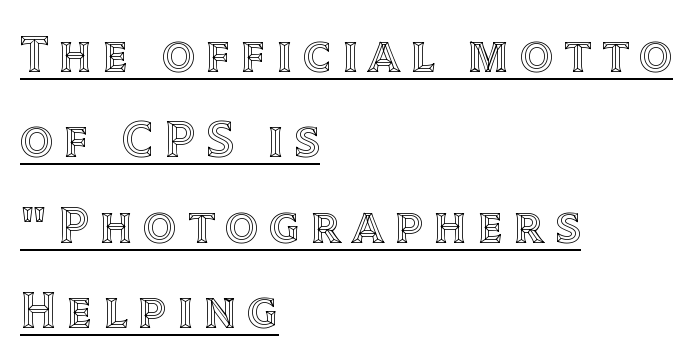
The image shows 52 px text type, upright; set left-aligned, normal line spacing (1.64x), unusually wide letter spacing (+0.21 em), underlined; a large x-height.
